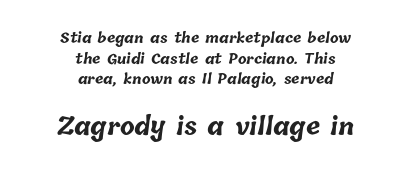
The image shows 24 px bold type; set centered, normal line spacing (1.48x), normal letter spacing, not underlined; the second (bottom) block is 1.71x larger.
